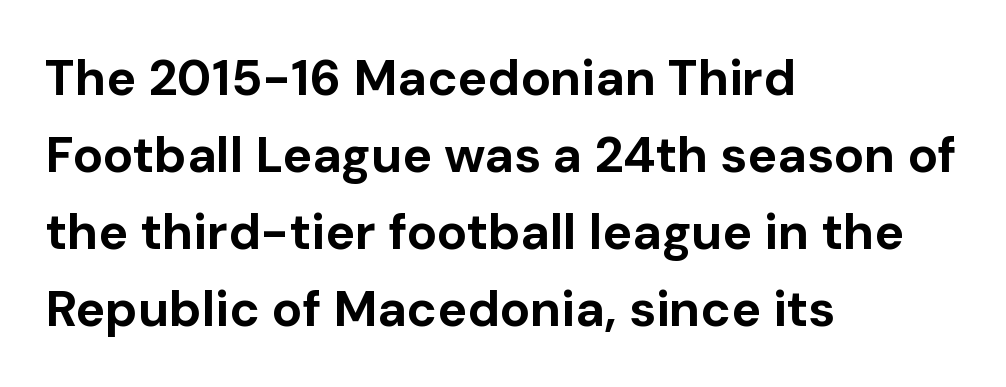
{"serif": "no", "italic": "no", "bold": "yes", "weight": "bold", "width": "normal", "stroke_contrast": "low", "x_height": "medium", "monospaced": "no", "underline": "no", "align": "left", "line_spacing": "normal", "line_spacing_ratio": 1.54, "letter_spacing": "normal", "letter_spacing_em": 0.0, "glyph_px": 50}
